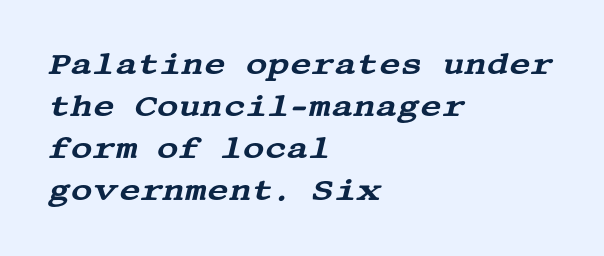
Q: Is the text italic (slanted)? A: Yes, it leans right by about 13 degrees.
Q: Is the typeface a serif or a sans-serif typeface? A: Serif.
Q: Is the text underlined? A: No.
Q: How is the paragraph aligned? A: Left-aligned.
Q: Is the spacing between letters normal or unusually wide? A: Normal.
Q: Is the spacing between lines tight, normal or loose? A: Normal.
Q: Width (condensed, normal, or wide)? A: Wide.
Q: Stroke contrast? A: Medium.
Q: x-height? A: Large.
